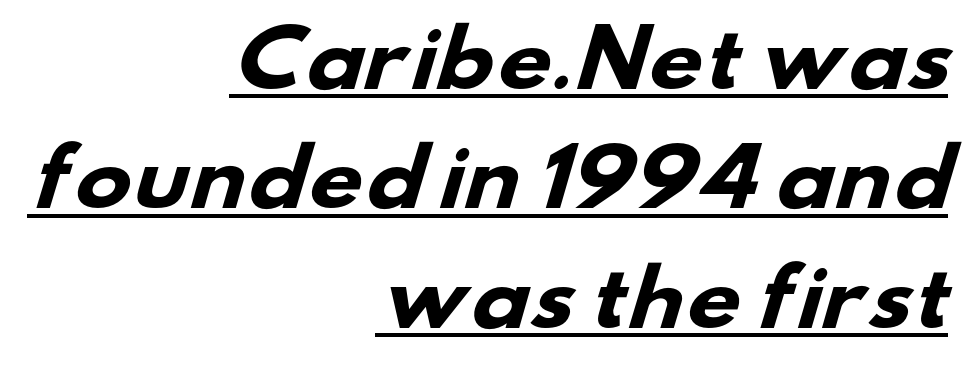
{"serif": "no", "bold": "yes", "weight": "heavy", "width": "wide", "stroke_contrast": "low", "x_height": "small", "monospaced": "no", "underline": "yes", "align": "right", "line_spacing": "normal", "line_spacing_ratio": 1.57, "letter_spacing": "normal", "letter_spacing_em": 0.0, "glyph_px": 76}
